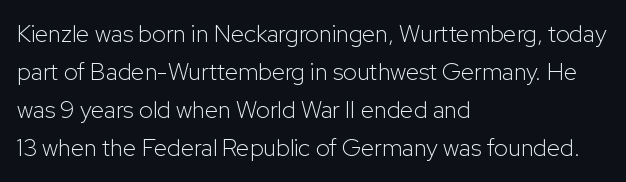
The image shows 24 px text type, upright; set left-aligned, normal line spacing (1.59x), normal letter spacing, not underlined.
